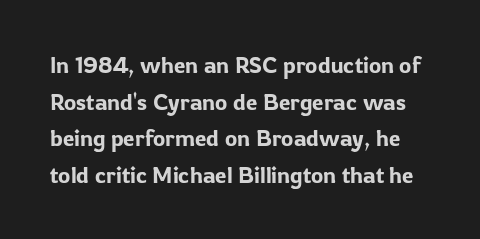
{"italic": "no", "underline": "no", "line_spacing": "normal", "line_spacing_ratio": 1.59, "letter_spacing": "normal", "letter_spacing_em": 0.0, "glyph_px": 23}
